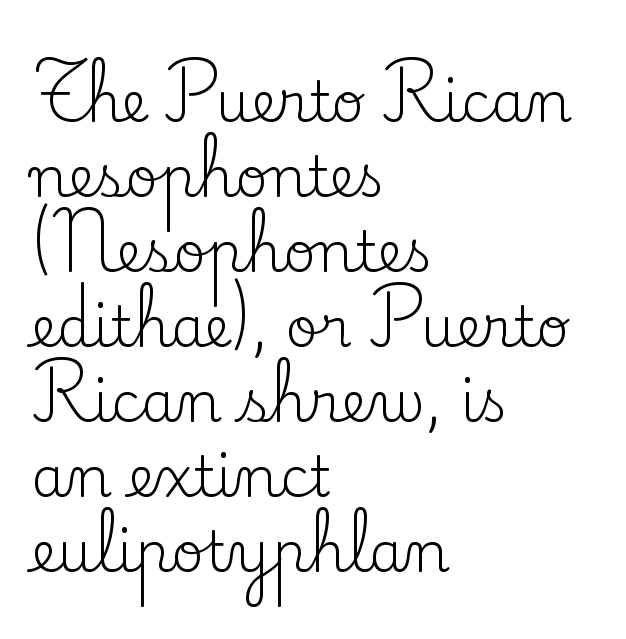
{"italic": "no", "bold": "no", "weight": "regular", "width": "normal", "stroke_contrast": "low", "x_height": "small", "monospaced": "no", "underline": "no", "align": "left", "line_spacing": "normal", "line_spacing_ratio": 1.34, "letter_spacing": "normal", "letter_spacing_em": 0.0, "glyph_px": 56}
